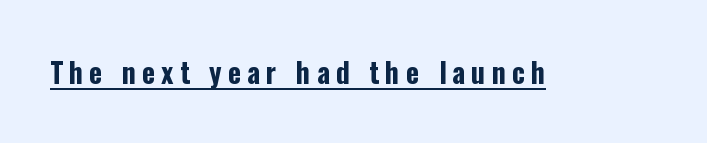
A sans-serif font was chosen for this passage. This is the regular roman posture of the typeface. The rendered words wear a rule along their underside. Honestly, the letter spacing is so wide it's the main thing you notice. Each glyph is drawn with heavy, bold strokes. You could not count columns in this text — the font is proportionally spaced.
